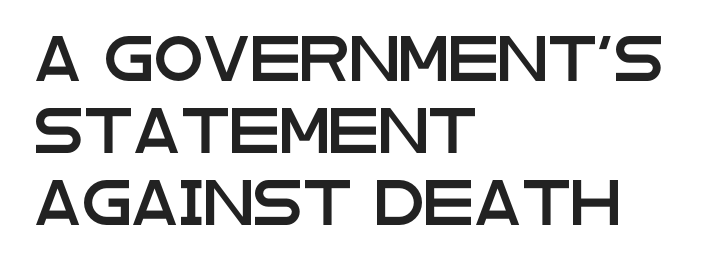
Q: Is the text italic (slanted)? A: No, it is upright.
Q: Is the typeface a serif or a sans-serif typeface? A: Sans-serif.
Q: Is the text underlined? A: No.
Q: How is the paragraph aligned? A: Left-aligned.
Q: Is the spacing between letters normal or unusually wide? A: Normal.
Q: Is the spacing between lines tight, normal or loose? A: Normal.
Q: Width (condensed, normal, or wide)? A: Wide.
Q: Stroke contrast? A: Low.
Q: x-height? A: Large.
Q: Monospaced? A: No.
